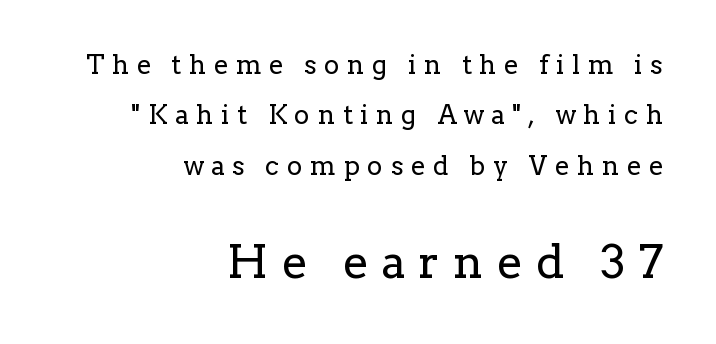
{"serif": "yes", "italic": "no", "bold": "no", "weight": "regular", "width": "normal", "stroke_contrast": "low", "x_height": "medium", "monospaced": "no", "underline": "no", "align": "right", "line_spacing": "loose", "line_spacing_ratio": 1.94, "letter_spacing": "wide", "letter_spacing_em": 0.3, "larger_block": "second", "size_ratio": 1.77, "glyph_px": 46}
